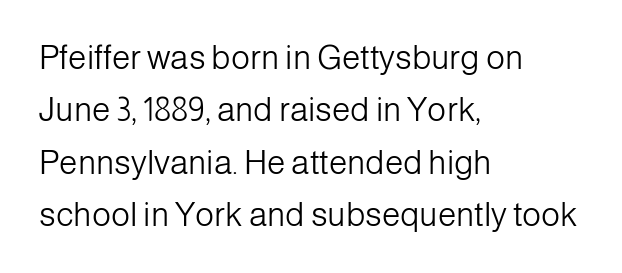
{"serif": "no", "italic": "no", "bold": "no", "weight": "light", "width": "normal", "stroke_contrast": "low", "x_height": "medium", "monospaced": "no", "underline": "no", "align": "left", "line_spacing": "normal", "line_spacing_ratio": 1.59, "letter_spacing": "normal", "letter_spacing_em": 0.0, "glyph_px": 33}
